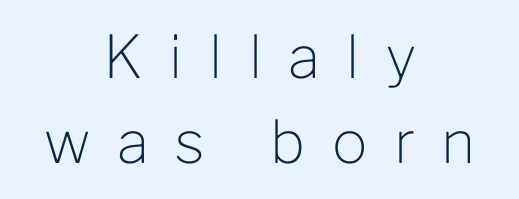
{"serif": "no", "italic": "no", "bold": "no", "weight": "light", "width": "normal", "stroke_contrast": "low", "x_height": "medium", "monospaced": "no", "underline": "no", "align": "center", "line_spacing": "normal", "line_spacing_ratio": 1.44, "letter_spacing": "wide", "letter_spacing_em": 0.45, "glyph_px": 59}
